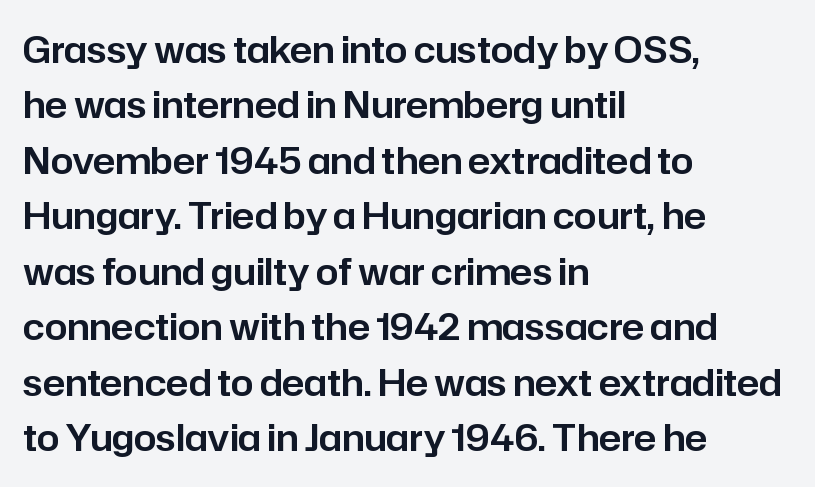
{"serif": "no", "italic": "no", "width": "normal", "stroke_contrast": "low", "x_height": "medium", "monospaced": "no", "underline": "no", "align": "left", "line_spacing": "normal", "line_spacing_ratio": 1.54, "letter_spacing": "normal", "letter_spacing_em": 0.0, "glyph_px": 36}
